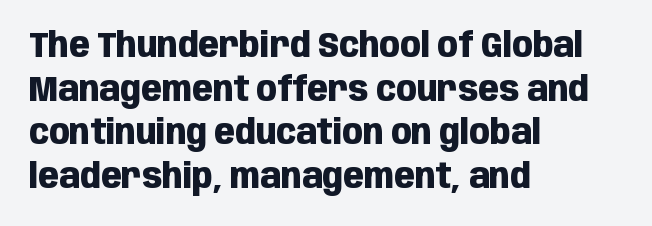
The area under the type is left untouched. Regarding serifs, this sample does without them. You can tell it's not italic because the verticals are truly vertical. I'd describe the lettering as bold — thick and assertive.
